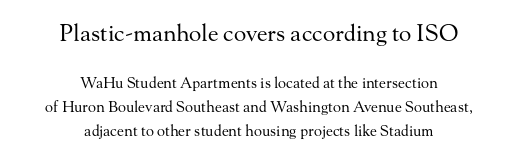
Q: Is the text bold? A: No.
Q: Is the text italic (slanted)? A: No, it is upright.
Q: Is the text underlined? A: No.
Q: How is the paragraph aligned? A: Centered.
Q: Is the spacing between letters normal or unusually wide? A: Normal.
Q: Is the spacing between lines tight, normal or loose? A: Normal.
Q: Which block of text is set in a larger size, the first (top) or the second (bottom)? A: The first (top) one.
